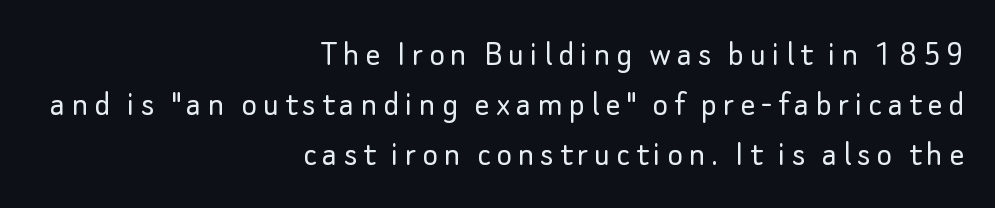
The image shows 37 px light sans-serif type, upright; set right-aligned, normal line spacing (1.35x), not underlined; low stroke contrast and a small x-height.
